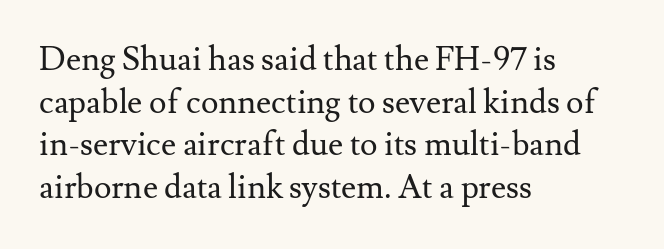
The image shows 33 px regular-weight serif type, upright; set left-aligned, normal line spacing (1.29x), normal letter spacing, not underlined; medium stroke contrast and a small x-height.
